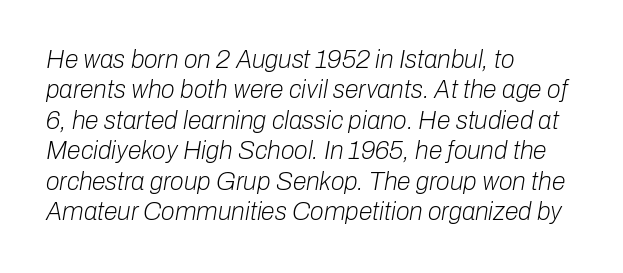
{"italic": "yes", "lean": "right", "slant_degrees": 10, "bold": "no", "underline": "no", "align": "left", "line_spacing_ratio": 1.22, "letter_spacing": "normal", "letter_spacing_em": 0.0, "glyph_px": 25}
